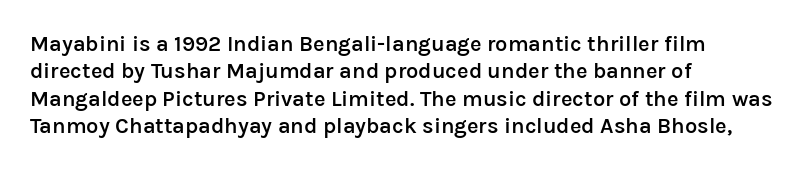
The image shows 22 px text type, upright; set left-aligned, normal line spacing (1.25x), normal letter spacing, not underlined.
